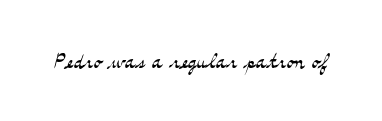
The image shows 28 px light, wide serif type; set normal letter spacing, not underlined; medium stroke contrast and a small x-height.
